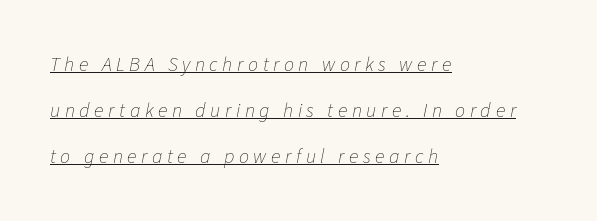
Horizontally, the lines are justified to the leading edge only. The passage shown is not bold in any degree. Somebody hit Ctrl+U on this one — the words are underlined. The face used here is rendered with a markedly widened letterfit. In terms of posture, this sample is oblique. In terms of leading, this rendering errs on the spacious side.
